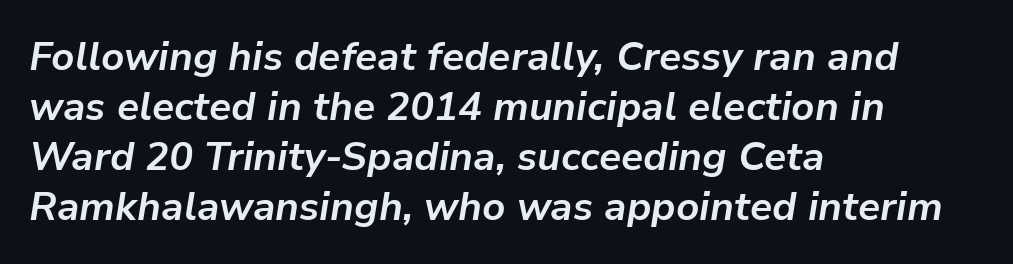
Inter-character spacing is left at the font's built-in metrics. Layout note: lines flush left. This sample has the flowing, uneven cadence of proportional lettering. Does the lettering tilt? It does — this is italic. Look at the stroke-to-counter ratio: heavy, a bold.
